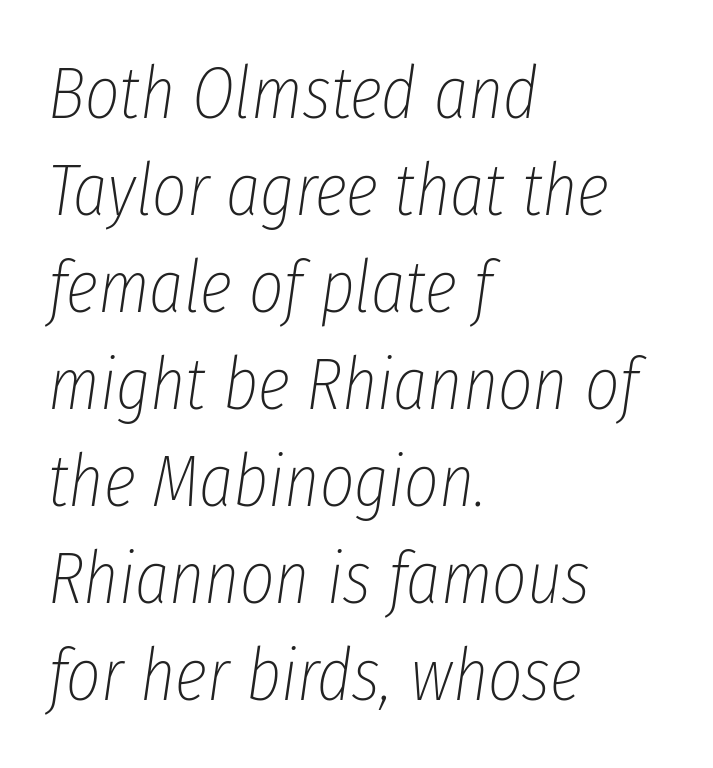
{"italic": "yes", "lean": "right", "slant_degrees": 8, "bold": "no", "weight": "thin", "width": "condensed", "stroke_contrast": "low", "x_height": "medium", "monospaced": "no", "underline": "no", "align": "left", "line_spacing": "normal", "line_spacing_ratio": 1.31, "letter_spacing": "normal", "letter_spacing_em": 0.0, "glyph_px": 74}
